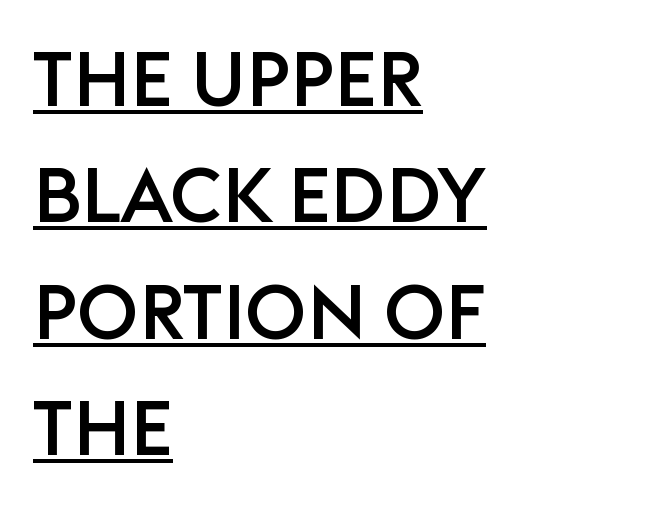
{"serif": "no", "italic": "no", "width": "normal", "stroke_contrast": "low", "x_height": "large", "monospaced": "no", "underline": "yes", "align": "left", "line_spacing": "normal", "line_spacing_ratio": 1.53, "letter_spacing": "normal", "letter_spacing_em": 0.0, "glyph_px": 76}
